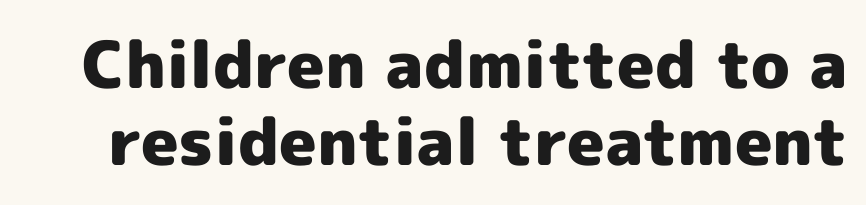
{"serif": "no", "italic": "no", "bold": "yes", "weight": "heavy", "width": "normal", "x_height": "medium", "monospaced": "no", "underline": "no", "line_spacing_ratio": 1.19, "letter_spacing": "normal", "letter_spacing_em": 0.0, "glyph_px": 65}
